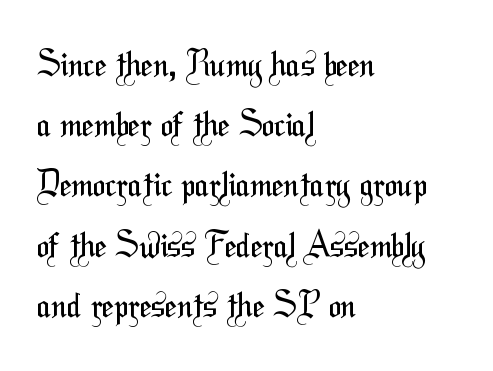
Nothing unusual about the tracking: characters are spaced as the font intends. Think of a printed novel: that variable character pitch is what you see here. This rendering features lettering with no underline. Unlike a traditional serif, this face leaves its strokes unadorned. The letters look calm and open, with moderate or lighter stems. The text block is weighted toward the left margin, trailing off unevenly rightward.
